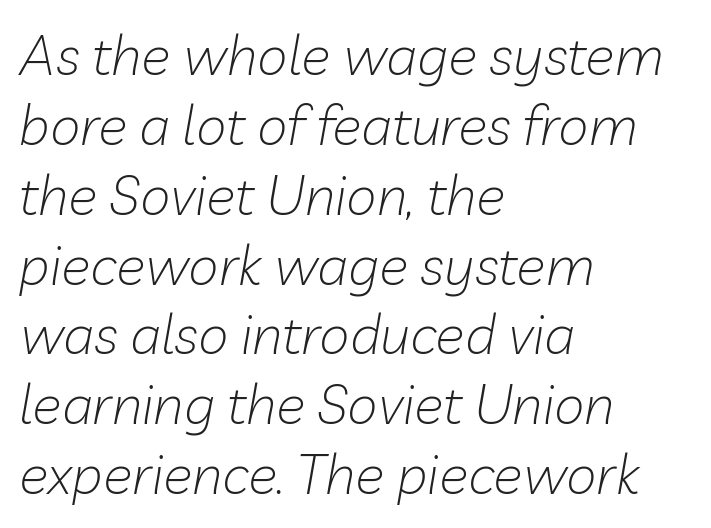
Teacher's note: observe the even left margin — that is flush-left alignment. The tracking reads as untouched default to a designer's eye. Notice how the stems are inclined rather than vertical — that's the hallmark of italics. The weight tops out at a normal text grade. The lines sit at an ordinary, default distance from one another.
